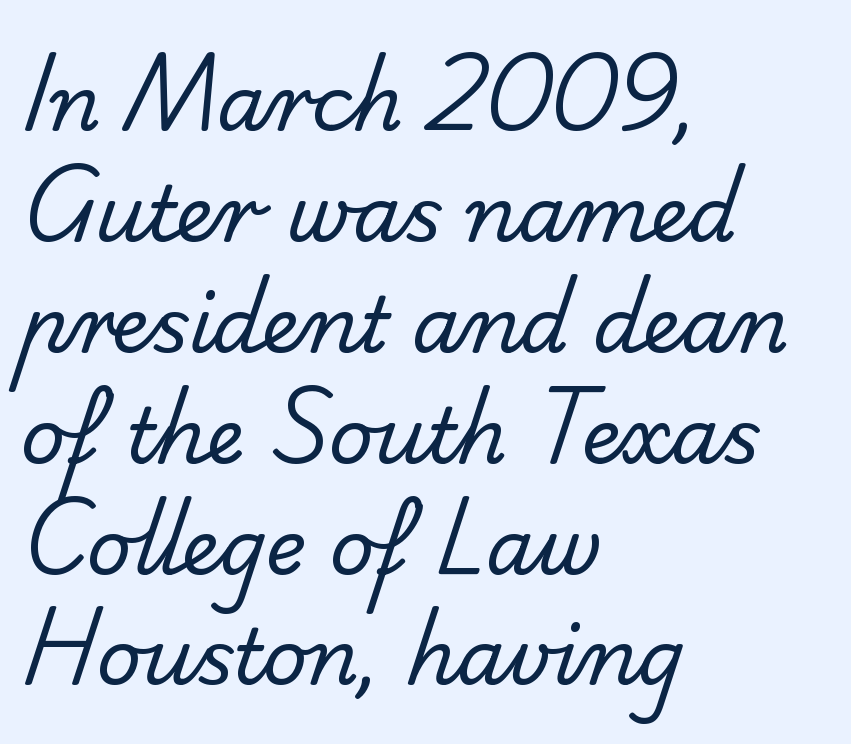
{"serif": "no", "bold": "no", "weight": "regular", "width": "normal", "stroke_contrast": "low", "x_height": "small", "monospaced": "no", "underline": "no", "align": "left", "line_spacing": "normal", "line_spacing_ratio": 1.44, "letter_spacing": "normal", "letter_spacing_em": 0.0, "glyph_px": 77}
